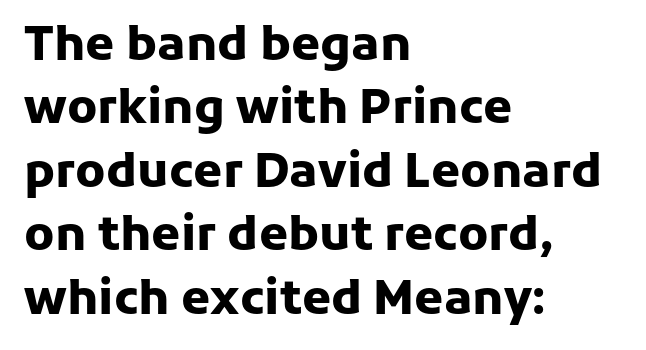
{"serif": "no", "italic": "no", "bold": "yes", "weight": "heavy", "width": "normal", "stroke_contrast": "low", "x_height": "medium", "monospaced": "no", "underline": "no", "align": "left", "line_spacing": "normal", "line_spacing_ratio": 1.35, "letter_spacing": "normal", "letter_spacing_em": 0.0, "glyph_px": 47}
